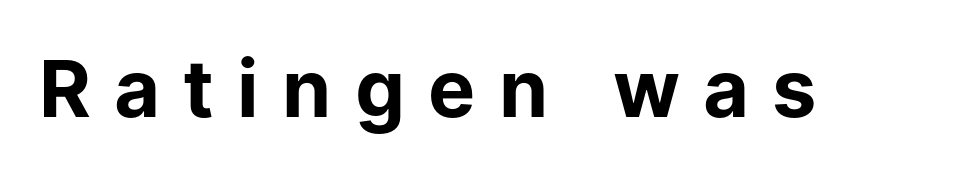
The image shows 79 px bold sans-serif type, upright; set unusually wide letter spacing (+0.32 em), not underlined; low stroke contrast and a medium x-height.
